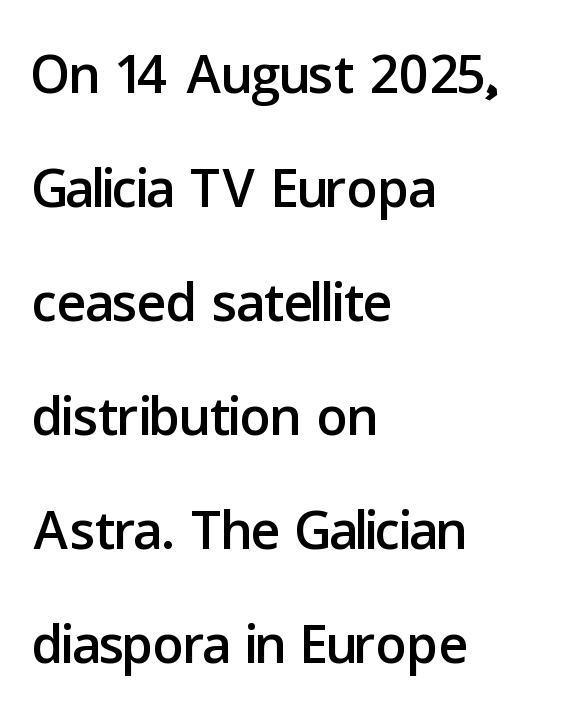
Q: Is the text italic (slanted)? A: No, it is upright.
Q: Is the typeface a serif or a sans-serif typeface? A: Sans-serif.
Q: Is the text underlined? A: No.
Q: How is the paragraph aligned? A: Left-aligned.
Q: Is the spacing between letters normal or unusually wide? A: Normal.
Q: Is the spacing between lines tight, normal or loose? A: Normal.
Q: Width (condensed, normal, or wide)? A: Normal.
Q: Stroke contrast? A: Low.
Q: x-height? A: Medium.
Q: Monospaced? A: No.
